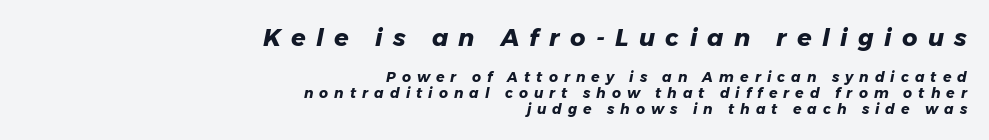
Q: Is the text bold? A: Yes.
Q: Is the text italic (slanted)? A: Yes, it leans right by about 11 degrees.
Q: Is the text underlined? A: No.
Q: How is the paragraph aligned? A: Right-aligned.
Q: Is the spacing between letters normal or unusually wide? A: Unusually wide.
Q: Is the spacing between lines tight, normal or loose? A: Tight.
Q: Which block of text is set in a larger size, the first (top) or the second (bottom)? A: The first (top) one.
